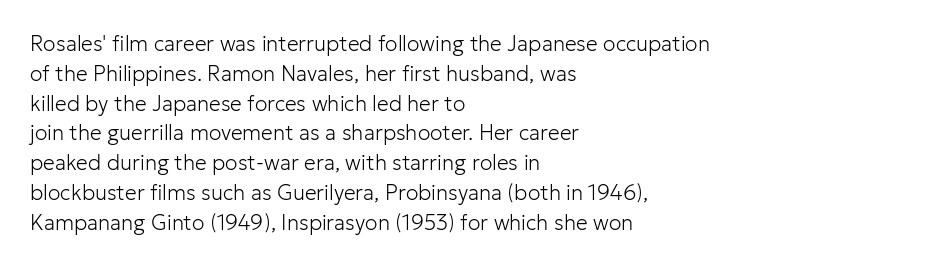
The image shows 21 px text type, upright; set left-aligned, normal line spacing (1.42x), normal letter spacing, not underlined.
